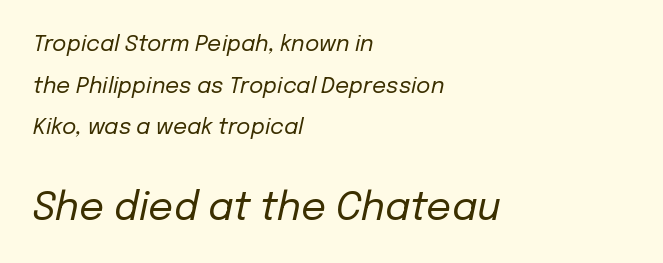
The image shows 39 px regular-weight type, italic (leaning right); set left-aligned, line spacing 1.89x, normal letter spacing, not underlined; the second (bottom) block is 1.77x larger; low stroke contrast and a medium x-height.
